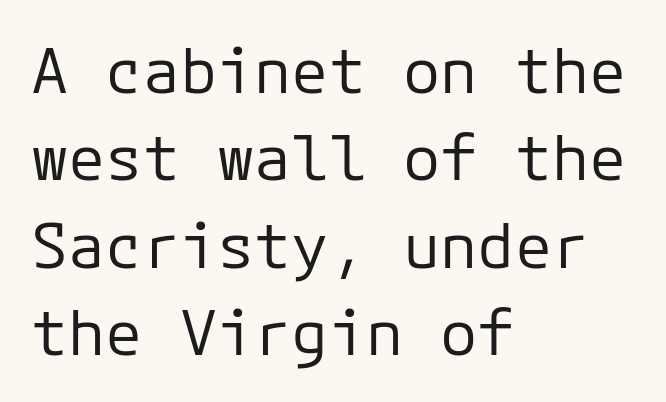
{"serif": "no", "italic": "no", "bold": "no", "weight": "regular", "width": "normal", "stroke_contrast": "low", "x_height": "medium", "monospaced": "yes", "underline": "no", "align": "left", "line_spacing": "normal", "line_spacing_ratio": 1.41, "letter_spacing": "normal", "letter_spacing_em": 0.0, "glyph_px": 62}
